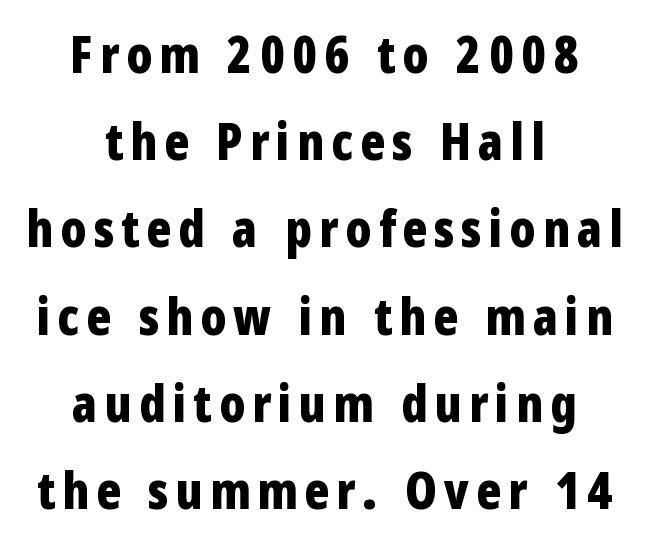
{"serif": "no", "italic": "no", "bold": "yes", "weight": "bold", "width": "condensed", "stroke_contrast": "low", "x_height": "medium", "monospaced": "no", "underline": "no", "align": "center", "line_spacing_ratio": 1.71, "glyph_px": 51}
